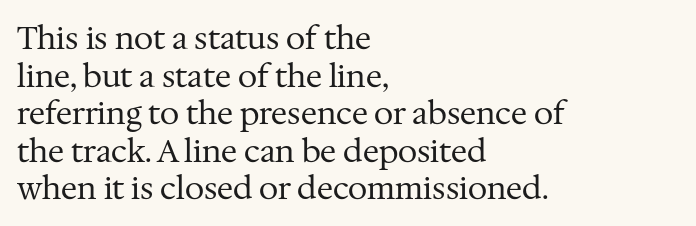
The image shows 31 px regular-weight serif type, upright; set left-aligned, line spacing 1.21x, normal letter spacing, not underlined; medium stroke contrast and a medium x-height.
